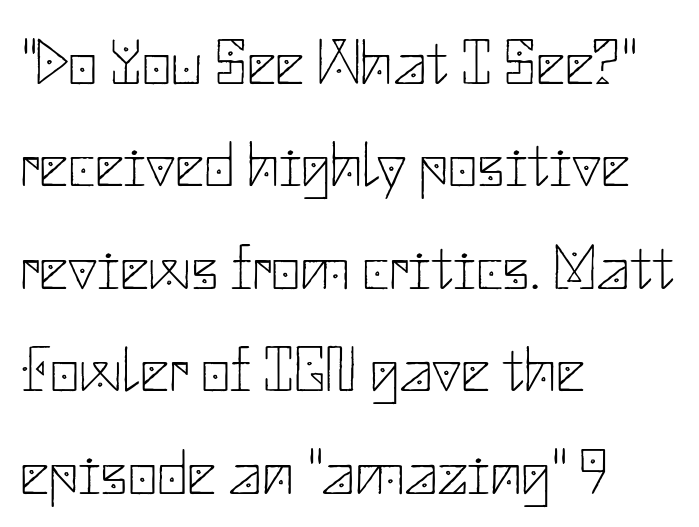
{"serif": "no", "italic": "no", "bold": "no", "weight": "thin", "width": "normal", "stroke_contrast": "low", "x_height": "small", "underline": "no", "align": "left", "line_spacing": "normal", "line_spacing_ratio": 1.6, "letter_spacing": "normal", "letter_spacing_em": 0.0, "glyph_px": 64}
